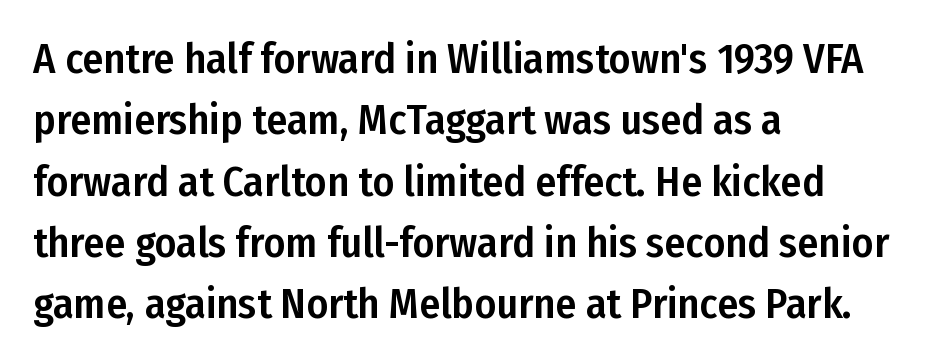
{"serif": "no", "italic": "no", "width": "condensed", "stroke_contrast": "low", "x_height": "medium", "monospaced": "no", "underline": "no", "align": "left", "line_spacing": "normal", "line_spacing_ratio": 1.46, "letter_spacing": "normal", "letter_spacing_em": 0.0, "glyph_px": 42}
